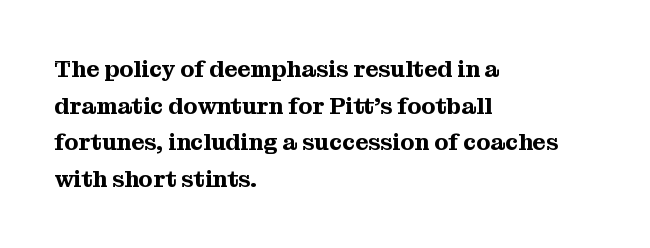
Rendered with straight, roman letterforms. Notice how the passage keeps a crisp vertical edge on the left only. A typesetter would call this leading conventional body-copy spacing. Is the letter spacing exaggerated? No — it looks like the ordinary default.
